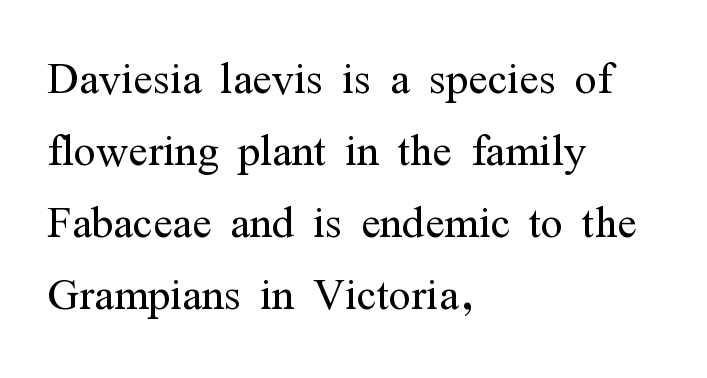
{"serif": "yes", "italic": "no", "bold": "no", "weight": "light", "width": "condensed", "stroke_contrast": "medium", "x_height": "medium", "monospaced": "no", "underline": "no", "align": "left", "line_spacing_ratio": 1.24, "letter_spacing": "normal", "letter_spacing_em": 0.0, "glyph_px": 58}
